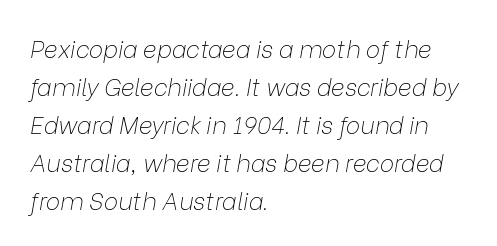
Slanted lettering throughout. The rendering anchors every line to the left-hand side. Interline gaps are of average width in this sample. Clear beneath every line of the passage. No extra tracking has been applied to these lines.
